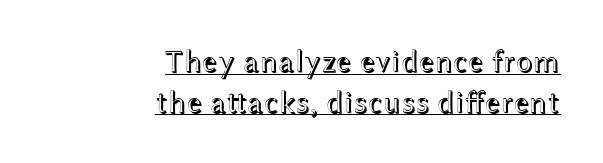
What stands out about the letter spacing? Nothing — it is the standard amount. Posture: upright roman. A continuous stroke trails under the words, as in a hyperlink. Do the characters align in a grid? No, the font is proportional.
